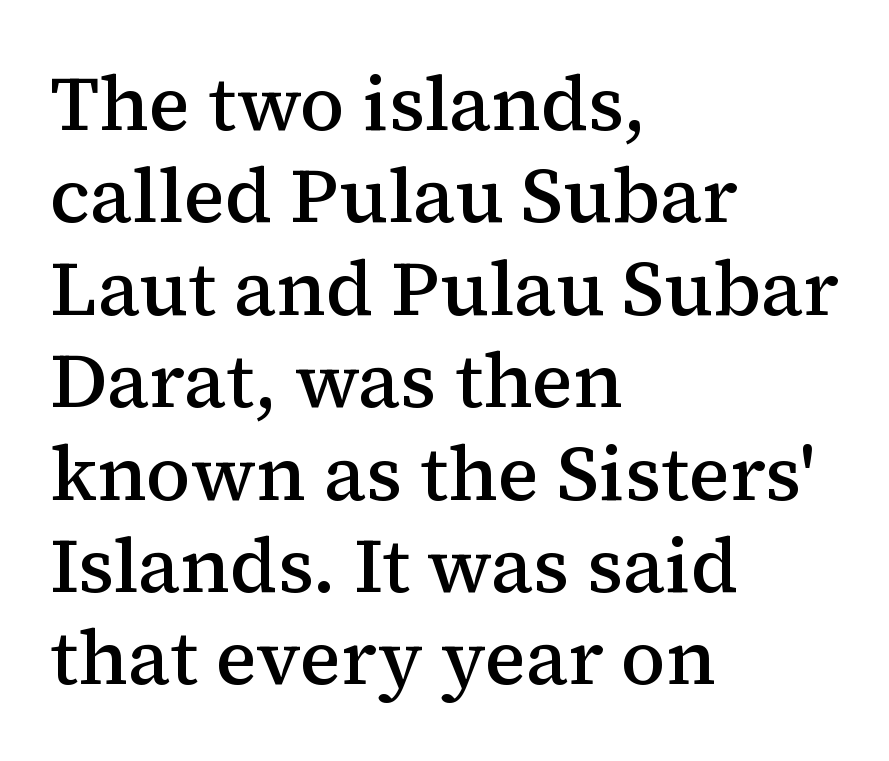
The image shows 77 px semibold serif type, upright; set left-aligned, line spacing 1.2x, normal letter spacing, not underlined; medium stroke contrast and a medium x-height.
